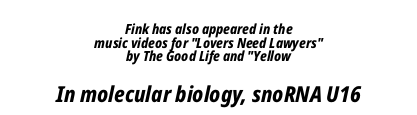
Q: Is the text bold? A: Yes.
Q: Is the text italic (slanted)? A: Yes, it leans right by about 12 degrees.
Q: Is the text underlined? A: No.
Q: How is the paragraph aligned? A: Centered.
Q: Is the spacing between letters normal or unusually wide? A: Normal.
Q: Is the spacing between lines tight, normal or loose? A: Tight.
Q: Which block of text is set in a larger size, the first (top) or the second (bottom)? A: The second (bottom) one.
